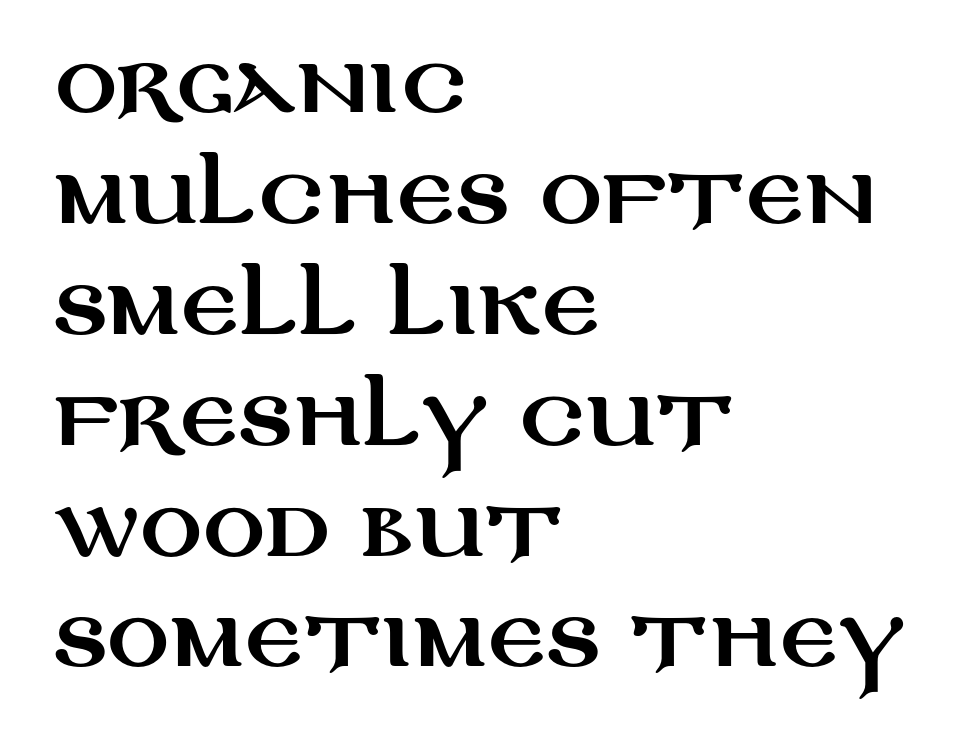
Q: Is the text italic (slanted)? A: No, it is upright.
Q: Is the typeface a serif or a sans-serif typeface? A: Sans-serif.
Q: Is the text underlined? A: No.
Q: How is the paragraph aligned? A: Left-aligned.
Q: Is the spacing between letters normal or unusually wide? A: Normal.
Q: Is the spacing between lines tight, normal or loose? A: Normal.
Q: Width (condensed, normal, or wide)? A: Wide.
Q: Stroke contrast? A: Medium.
Q: x-height? A: Large.
Q: Monospaced? A: No.
